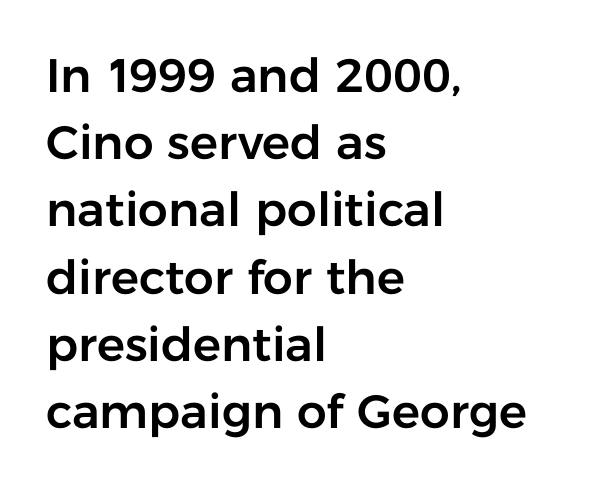
Q: Is the text italic (slanted)? A: No, it is upright.
Q: Is the typeface a serif or a sans-serif typeface? A: Sans-serif.
Q: Is the text underlined? A: No.
Q: How is the paragraph aligned? A: Left-aligned.
Q: Is the spacing between letters normal or unusually wide? A: Normal.
Q: Is the spacing between lines tight, normal or loose? A: Normal.
Q: Width (condensed, normal, or wide)? A: Normal.
Q: Stroke contrast? A: Low.
Q: x-height? A: Medium.
Q: Monospaced? A: No.
